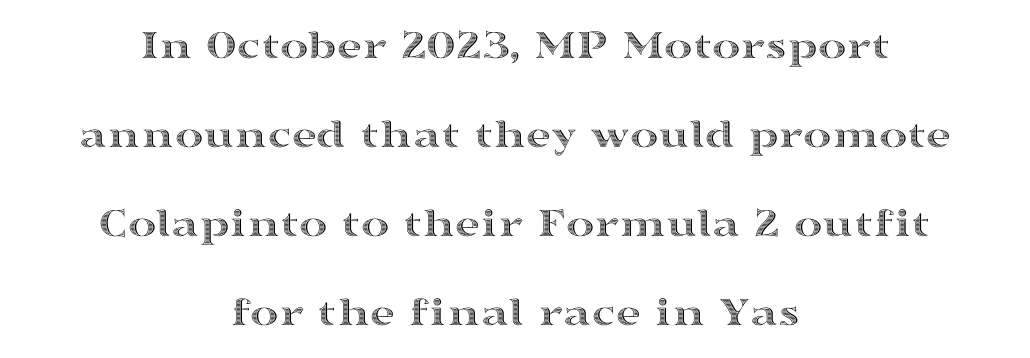
The image shows 43 px wide type, upright; set centered, loose line spacing (2.07x), normal letter spacing, not underlined; a medium x-height.
